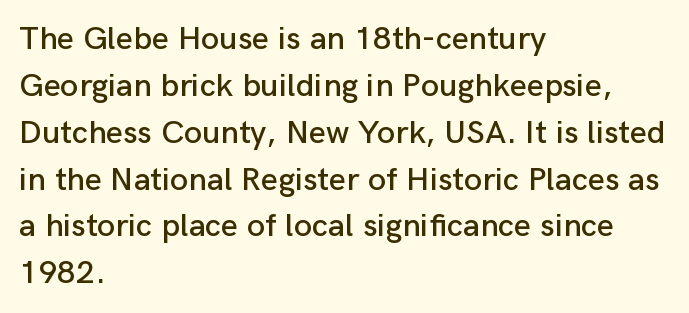
The image shows 33 px sans-serif type, upright; set left-aligned, normal line spacing (1.42x), normal letter spacing, not underlined; low stroke contrast and a medium x-height.
